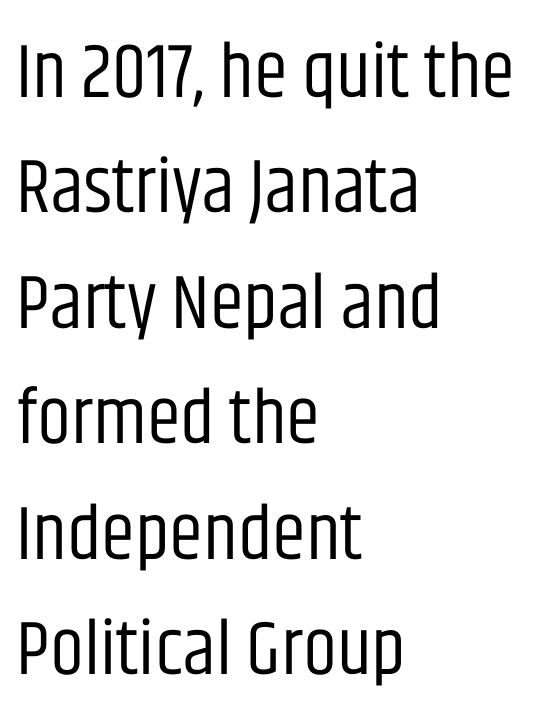
Q: Is the text bold? A: No.
Q: Is the text italic (slanted)? A: No, it is upright.
Q: Is the typeface a serif or a sans-serif typeface? A: Sans-serif.
Q: Is the text underlined? A: No.
Q: How is the paragraph aligned? A: Left-aligned.
Q: Is the spacing between letters normal or unusually wide? A: Normal.
Q: Is the spacing between lines tight, normal or loose? A: Normal.
Q: Width (condensed, normal, or wide)? A: Condensed.
Q: Stroke contrast? A: Low.
Q: x-height? A: Large.
Q: Monospaced? A: No.
